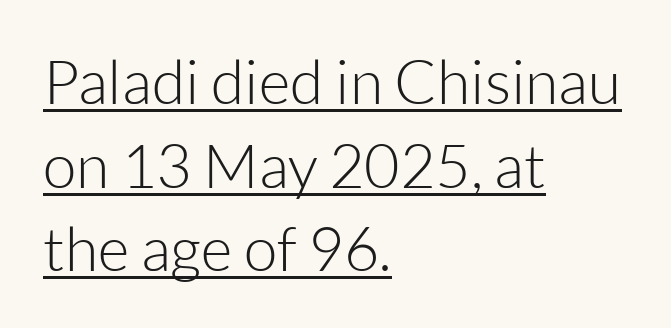
{"serif": "no", "italic": "no", "bold": "no", "weight": "light", "width": "normal", "stroke_contrast": "low", "x_height": "medium", "monospaced": "no", "underline": "yes", "align": "left", "line_spacing": "normal", "line_spacing_ratio": 1.37, "letter_spacing": "normal", "letter_spacing_em": 0.0, "glyph_px": 61}
